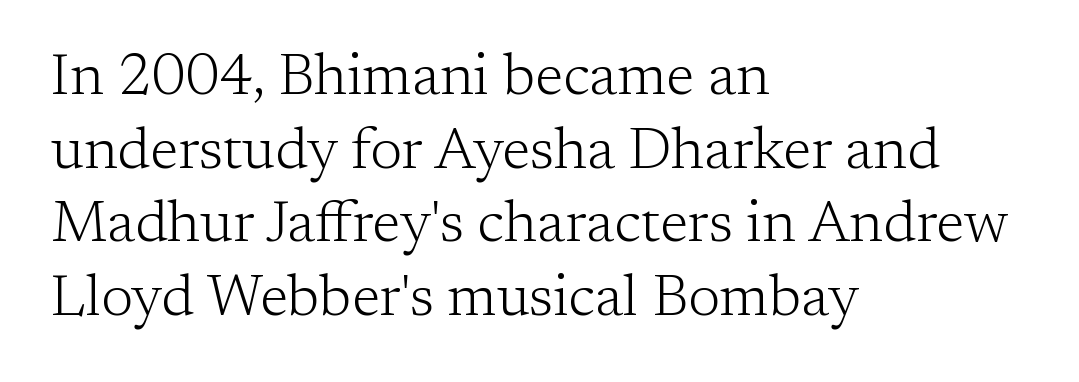
Do the characters align in a grid? No, the font is proportional. The strokes carry an ordinary text weight at most. Underlining? Definitely not there. Inter-character spacing is left at the font's built-in metrics. The typeface chosen for these lines features serifs.
